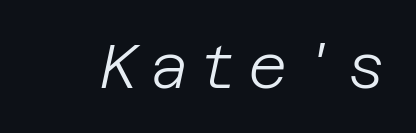
The image shows 61 px light type, italic (leaning right); set not underlined; low stroke contrast and a large x-height.
